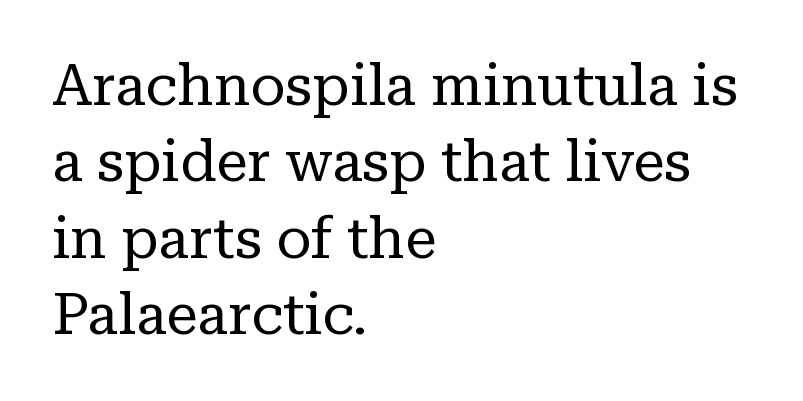
The image shows 57 px regular-weight serif type, upright; set left-aligned, normal line spacing (1.34x), normal letter spacing, not underlined; low stroke contrast and a medium x-height.
